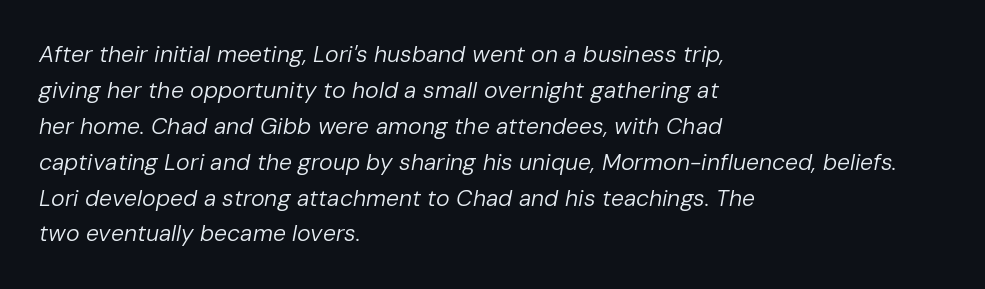
The image shows 23 px text type, italic (leaning right); set left-aligned, normal line spacing (1.56x), normal letter spacing, not underlined.
